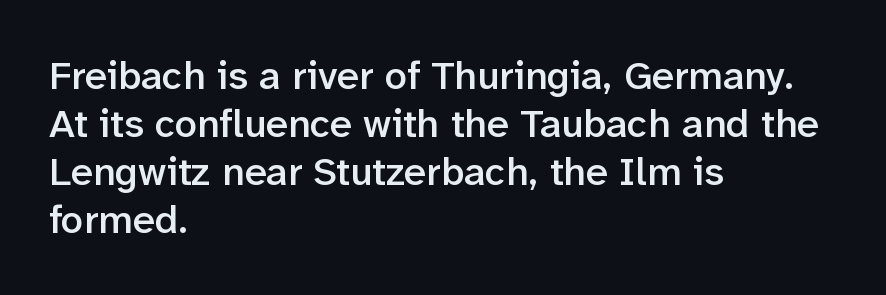
{"serif": "no", "italic": "no", "bold": "semi", "weight": "semibold", "width": "normal", "stroke_contrast": "low", "x_height": "medium", "monospaced": "no", "underline": "no", "align": "left", "line_spacing_ratio": 1.2, "letter_spacing": "normal", "letter_spacing_em": 0.0, "glyph_px": 40}
